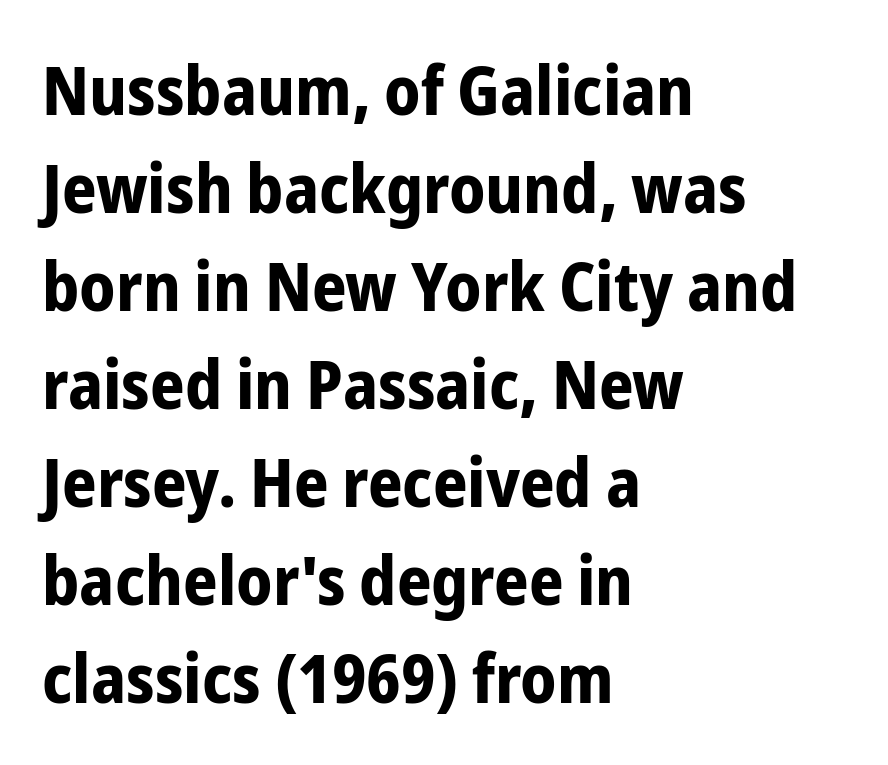
Standard letterfit; no display-style spreading of the glyphs. The baseline area is clear. Quick note: interline space is typical. Vertical strokes here are truly vertical.
